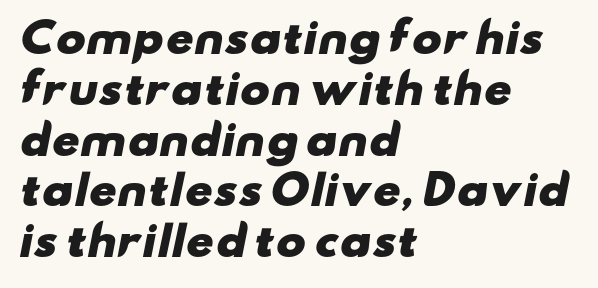
Clear beneath every line of the passage. Typesetter's note: full bold, strokes at maximum text heaviness. Leading: standard. The letters carry no serifs — their stems end cleanly without finishing strokes. The face used here is proportionally spaced, like ordinary book or web type.
